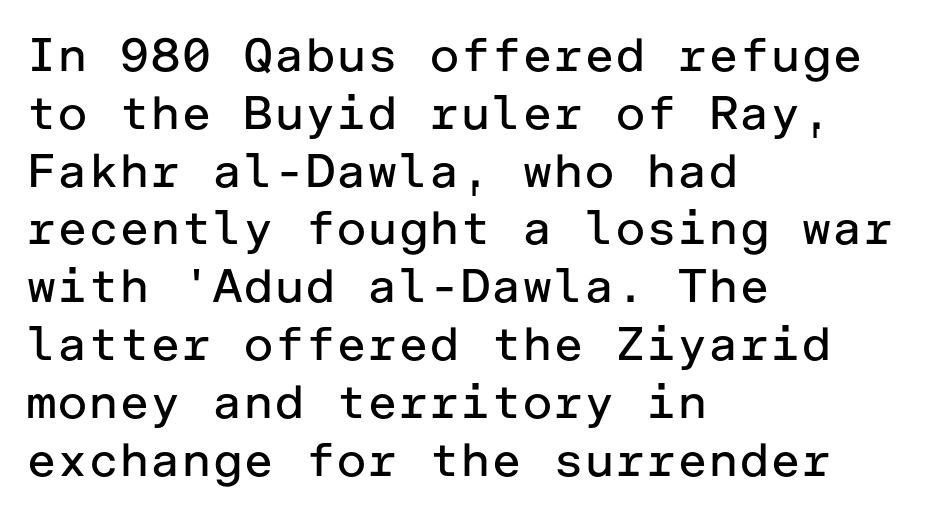
{"serif": "no", "italic": "no", "bold": "no", "weight": "regular", "width": "normal", "stroke_contrast": "low", "x_height": "medium", "underline": "no", "align": "left", "line_spacing_ratio": 1.23, "letter_spacing": "normal", "letter_spacing_em": 0.0, "glyph_px": 47}
